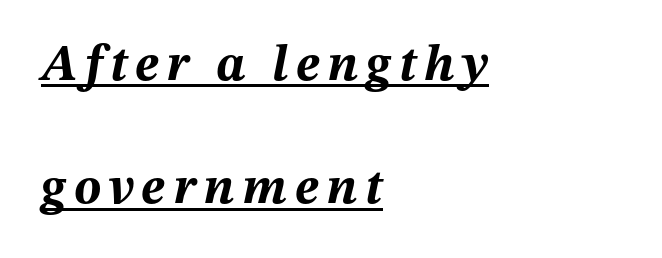
Thick stems and heavy bowls — unmistakably bold. What decoration does the sample have? An underline. Short and long lines alike share a common starting point at left. The whole block is typeset with a tilt. If you measured baseline to baseline, you'd find a long distance.
